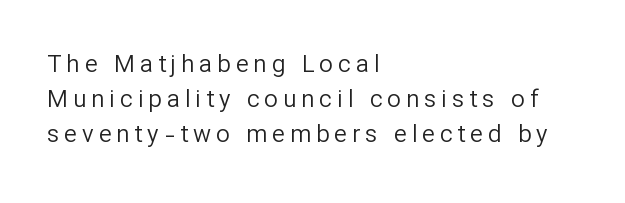
Vertically, the passage feels balanced, rows spaced as you'd expect. Ordinary non-slanted type is in use. This rendering features lettering with no underline. Is the letter spacing exaggerated? Yes — the characters are pushed far apart. Visually the block forms a straight wall on the left and a jagged coastline on the right.
